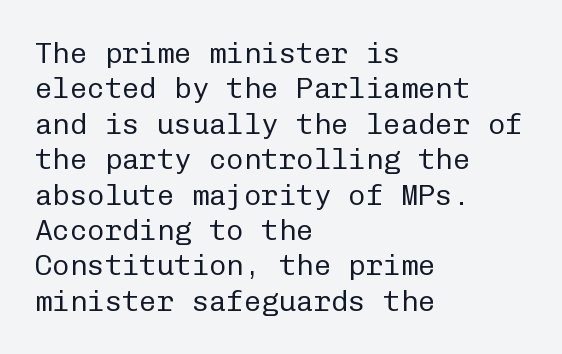
Q: Is the text bold? A: No.
Q: Is the text italic (slanted)? A: No, it is upright.
Q: Is the typeface a serif or a sans-serif typeface? A: Sans-serif.
Q: Is the text underlined? A: No.
Q: How is the paragraph aligned? A: Left-aligned.
Q: Is the spacing between letters normal or unusually wide? A: Normal.
Q: Width (condensed, normal, or wide)? A: Normal.
Q: Stroke contrast? A: Low.
Q: x-height? A: Medium.
Q: Monospaced? A: Yes.
